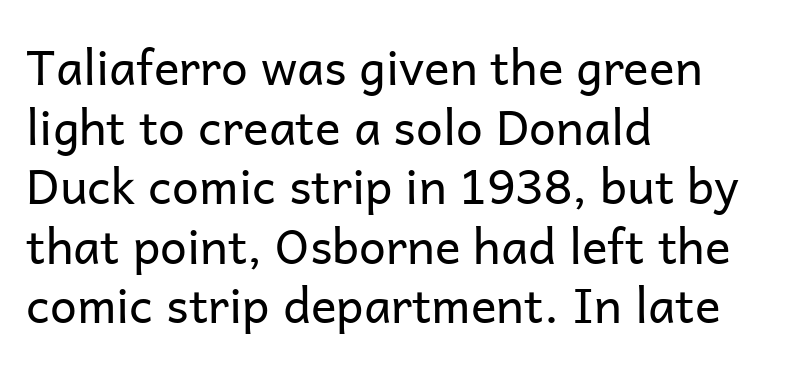
Q: Is the text bold? A: No.
Q: Is the text italic (slanted)? A: No, it is upright.
Q: Is the typeface a serif or a sans-serif typeface? A: Sans-serif.
Q: Is the text underlined? A: No.
Q: How is the paragraph aligned? A: Left-aligned.
Q: Is the spacing between letters normal or unusually wide? A: Normal.
Q: Width (condensed, normal, or wide)? A: Normal.
Q: Stroke contrast? A: Low.
Q: x-height? A: Medium.
Q: Monospaced? A: No.
